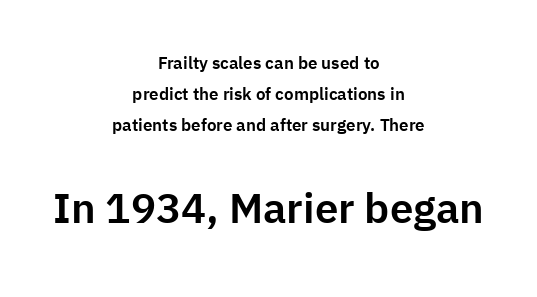
The image shows 42 px sans-serif type, upright; set centered, line spacing 1.82x, normal letter spacing, not underlined; the second (bottom) block is 2.47x larger; low stroke contrast and a medium x-height.
